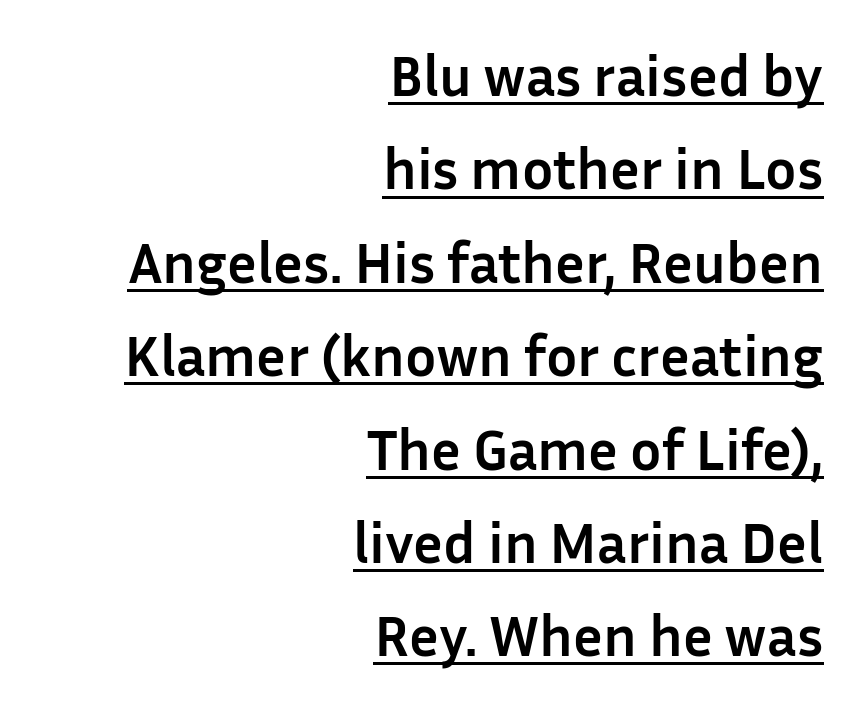
Q: Is the text bold? A: Yes.
Q: Is the text italic (slanted)? A: No, it is upright.
Q: Is the typeface a serif or a sans-serif typeface? A: Sans-serif.
Q: Is the text underlined? A: Yes.
Q: How is the paragraph aligned? A: Right-aligned.
Q: Is the spacing between letters normal or unusually wide? A: Normal.
Q: Is the spacing between lines tight, normal or loose? A: Normal.
Q: Width (condensed, normal, or wide)? A: Normal.
Q: Stroke contrast? A: Low.
Q: x-height? A: Medium.
Q: Monospaced? A: No.
